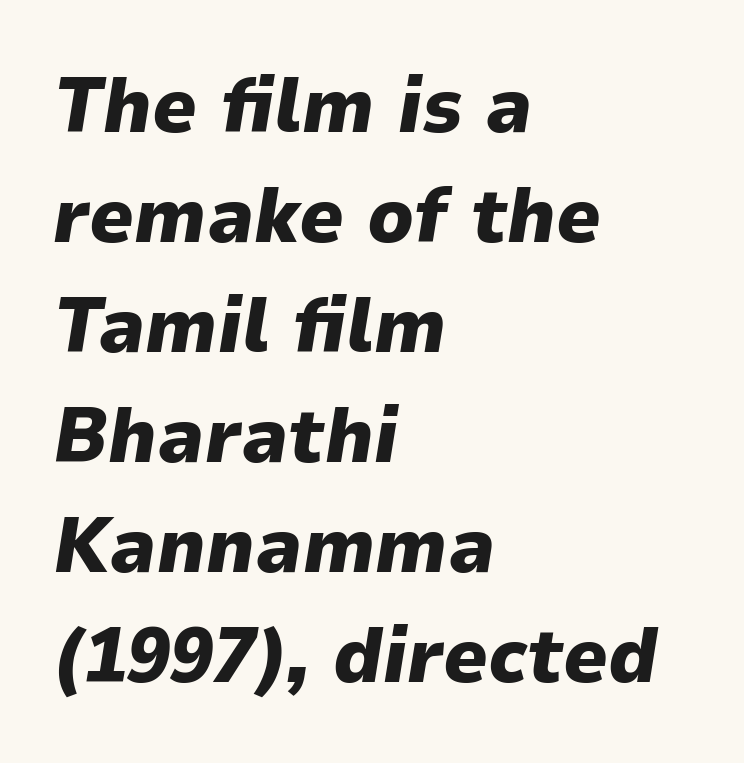
Q: Is the text bold? A: Yes.
Q: Is the text italic (slanted)? A: Yes, it leans right by about 9 degrees.
Q: Is the text underlined? A: No.
Q: How is the paragraph aligned? A: Left-aligned.
Q: Is the spacing between letters normal or unusually wide? A: Normal.
Q: Is the spacing between lines tight, normal or loose? A: Normal.
Q: Width (condensed, normal, or wide)? A: Normal.
Q: Stroke contrast? A: Low.
Q: x-height? A: Medium.
Q: Monospaced? A: No.
